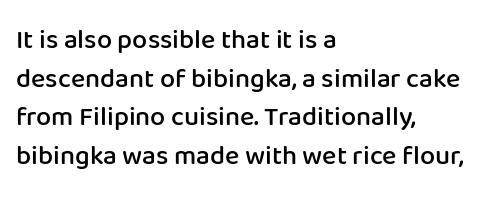
The rendering anchors every line to the left-hand side. The letters stand straight up with perfectly vertical stems. Baseline-to-baseline distance is the conventional proportion of letter height. The glyphs have the mass of a demibold cut, below bold.
